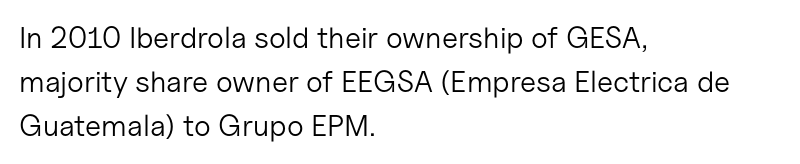
Unmarked baselines from the first word to the last. Quick note: interline space is typical. Vertical stems look standard width or narrower in stroke. Students, note that the glyphs here touch the page at normal intervals. Every row of glyphs begins at an identical x-position on the left. The characters display no serif detailing; their extremities are plain.
